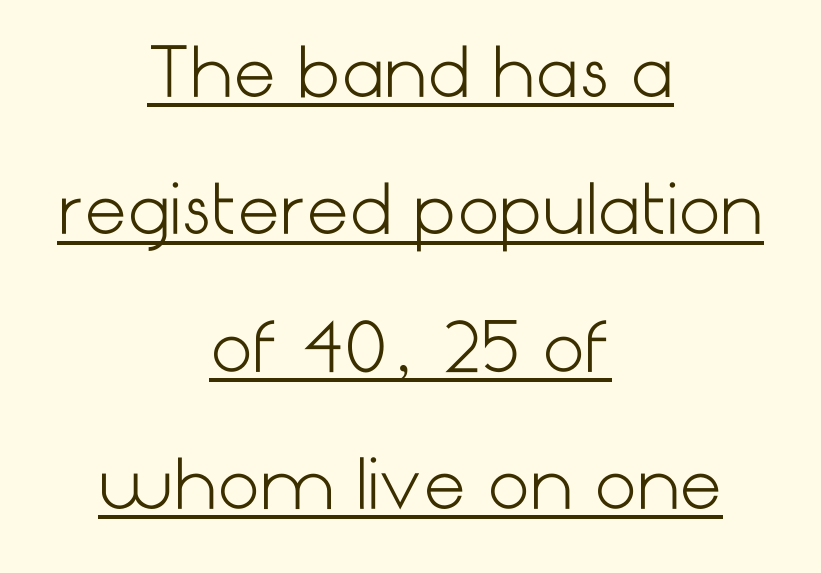
Observe the ordinary spacing: letters are neighbours, not strangers. Layout note: lines centered. A typographer would call this underscored text. The text was rendered using a sans face with plain stroke endings. The typeface has the unassuming heft of standard copy or less. Ascenders rise straight up at ninety degrees.
